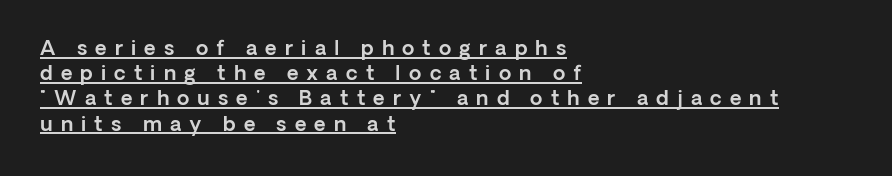
{"italic": "no", "underline": "yes", "align": "left", "line_spacing": "normal", "line_spacing_ratio": 1.26, "letter_spacing": "wide", "letter_spacing_em": 0.41, "glyph_px": 20}
